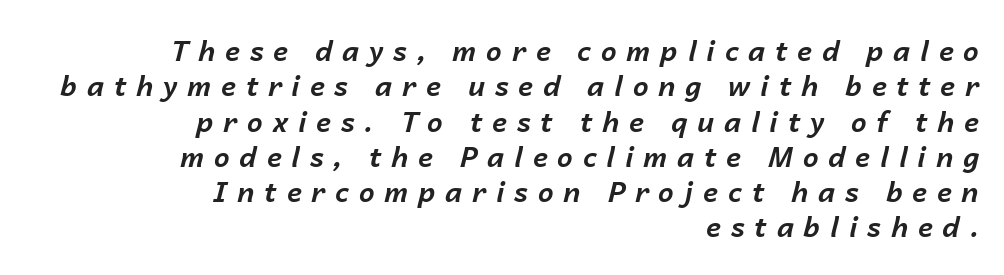
{"italic": "yes", "lean": "right", "slant_degrees": 14, "bold": "yes", "weight": "bold", "width": "normal", "stroke_contrast": "low", "x_height": "medium", "monospaced": "no", "underline": "no", "align": "right", "line_spacing": "normal", "line_spacing_ratio": 1.26, "letter_spacing": "wide", "letter_spacing_em": 0.35, "glyph_px": 28}
